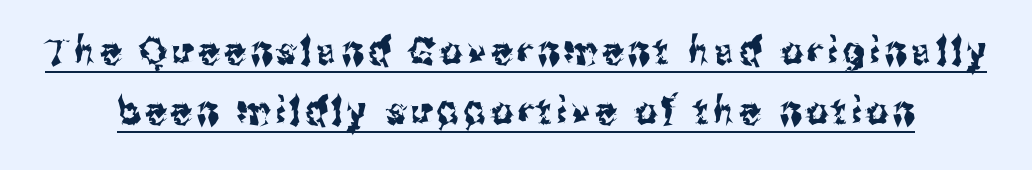
Q: Is the text italic (slanted)? A: No, it is upright.
Q: Is the typeface a serif or a sans-serif typeface? A: Sans-serif.
Q: Is the text underlined? A: Yes.
Q: Is the spacing between lines tight, normal or loose? A: Normal.
Q: Width (condensed, normal, or wide)? A: Condensed.
Q: Stroke contrast? A: Medium.
Q: x-height? A: Medium.
Q: Monospaced? A: No.
